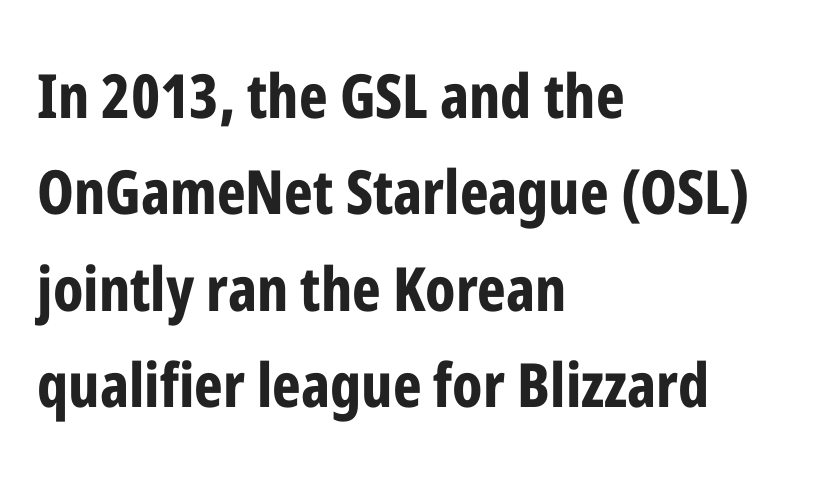
{"serif": "no", "italic": "no", "bold": "yes", "weight": "bold", "width": "condensed", "stroke_contrast": "low", "x_height": "medium", "monospaced": "no", "underline": "no", "align": "left", "line_spacing": "normal", "line_spacing_ratio": 1.58, "letter_spacing": "normal", "letter_spacing_em": 0.0, "glyph_px": 61}
